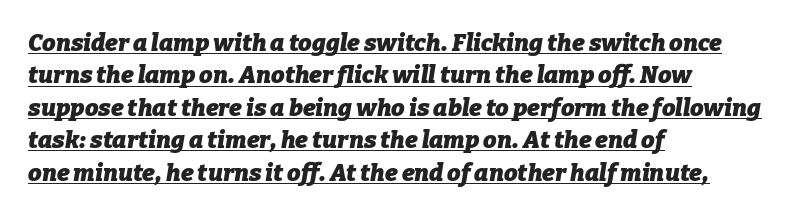
Does a line run under the words? Yes, clearly. Regular leading. This sample uses plain, unmodified letter spacing. In terms of weight, the rendering is a true, heavy bold. Alignment: flush left.
